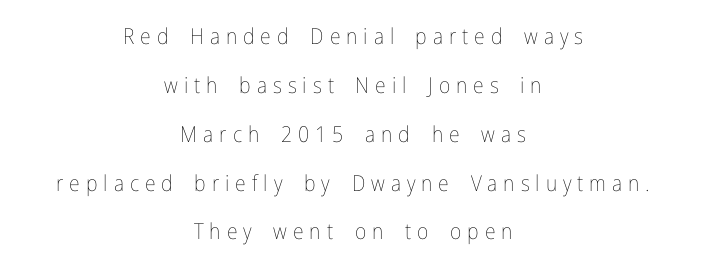
Compared with typical paragraphs, the rows here are farther apart. These lines stack symmetrically, like a column narrowing and widening about its center. The face looks like a standard text weight, possibly lighter. The specimen omits any rule beneath the text block's lines.
